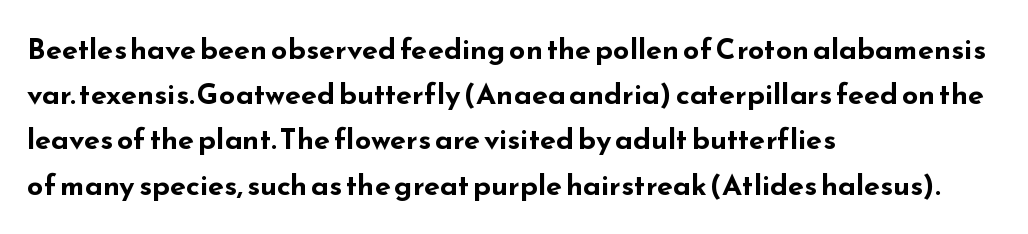
Q: Is the text bold? A: Yes.
Q: Is the text italic (slanted)? A: No, it is upright.
Q: Is the typeface a serif or a sans-serif typeface? A: Sans-serif.
Q: Is the text underlined? A: No.
Q: How is the paragraph aligned? A: Left-aligned.
Q: Is the spacing between letters normal or unusually wide? A: Normal.
Q: Is the spacing between lines tight, normal or loose? A: Normal.
Q: Width (condensed, normal, or wide)? A: Wide.
Q: Stroke contrast? A: Low.
Q: x-height? A: Small.
Q: Monospaced? A: No.
